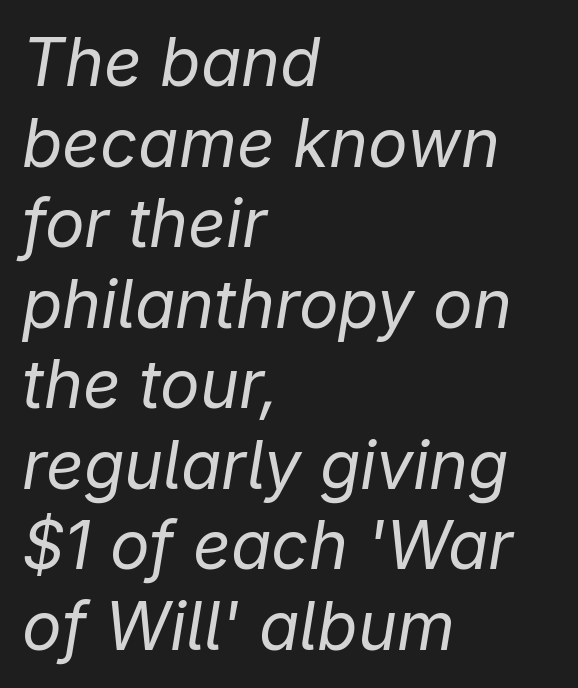
Q: Is the text bold? A: No.
Q: Is the text italic (slanted)? A: Yes, it leans right by about 9 degrees.
Q: Is the text underlined? A: No.
Q: How is the paragraph aligned? A: Left-aligned.
Q: Is the spacing between letters normal or unusually wide? A: Normal.
Q: Width (condensed, normal, or wide)? A: Normal.
Q: Stroke contrast? A: Low.
Q: x-height? A: Medium.
Q: Monospaced? A: No.
